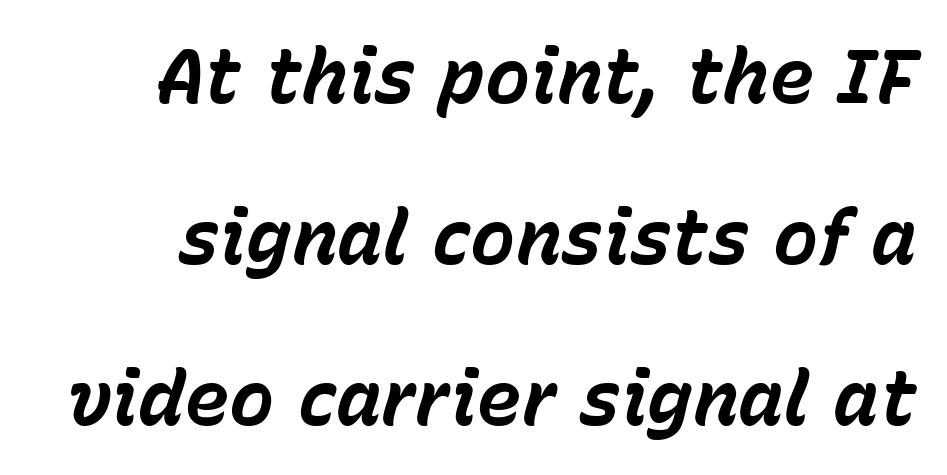
Nobody touched the tracking dial on this one. The gap between lines stays unmarked. You'd pick this weight for a headline — it's a proper bold. Is there much room between lines? Yes — plenty of vertical air separates them.
